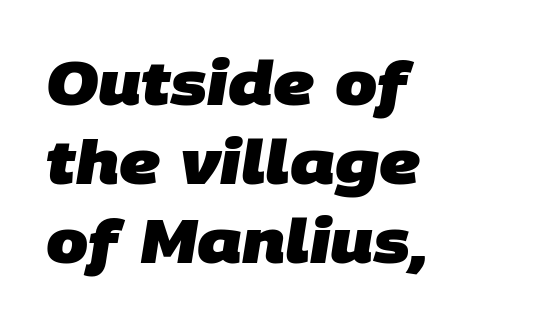
The image shows 60 px heavy sans-serif type; set left-aligned, normal line spacing (1.32x), normal letter spacing, not underlined; low stroke contrast and a large x-height.
